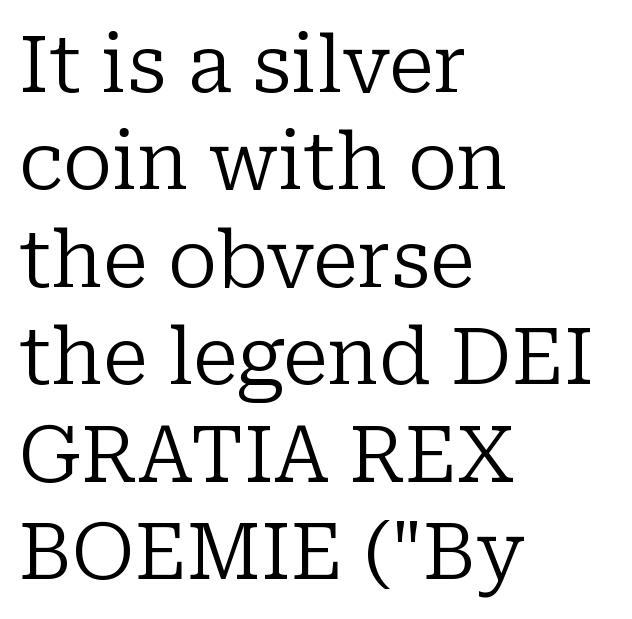
Serifs: yes, visible at the terminals of the letterforms. Honestly, the letter spacing is just normal — you wouldn't notice it. Anything drawn beneath the words? Only blank space. Each new line begins a customary step beneath the previous one.
